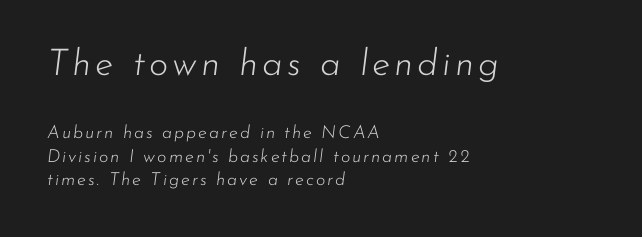
Q: Is the text bold? A: No.
Q: Is the text italic (slanted)? A: Yes, it leans right by about 7 degrees.
Q: Is the text underlined? A: No.
Q: How is the paragraph aligned? A: Left-aligned.
Q: Is the spacing between lines tight, normal or loose? A: Normal.
Q: Which block of text is set in a larger size, the first (top) or the second (bottom)? A: The first (top) one.
Q: Width (condensed, normal, or wide)? A: Normal.
Q: Stroke contrast? A: Low.
Q: x-height? A: Small.
Q: Monospaced? A: No.
